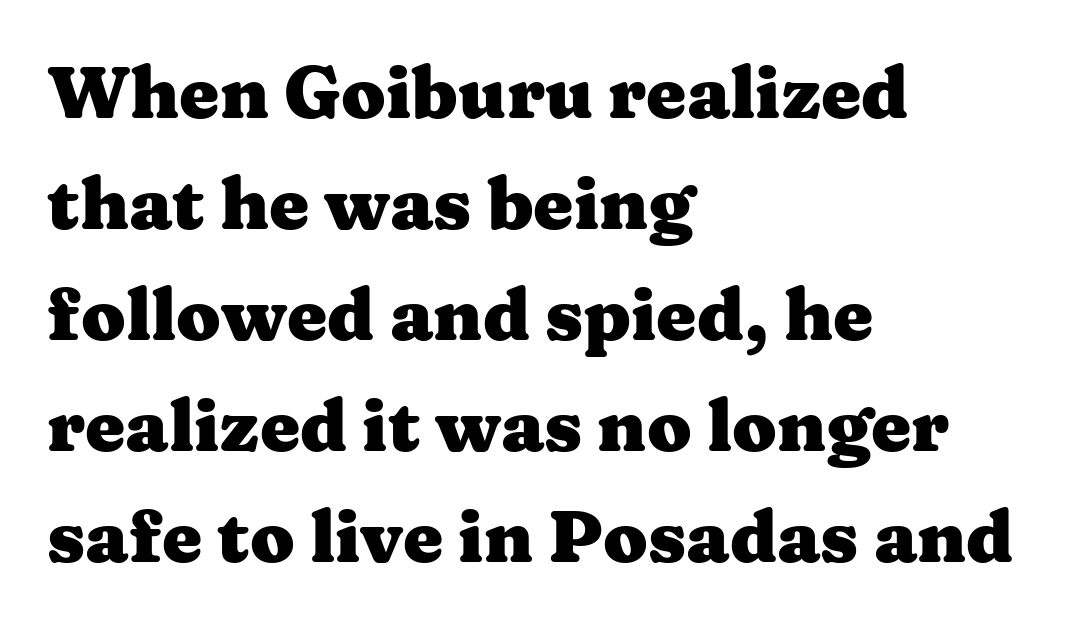
{"serif": "yes", "italic": "no", "bold": "yes", "weight": "heavy", "width": "wide", "stroke_contrast": "medium", "x_height": "medium", "monospaced": "no", "underline": "no", "align": "left", "line_spacing": "normal", "line_spacing_ratio": 1.54, "letter_spacing": "normal", "letter_spacing_em": 0.0, "glyph_px": 72}
